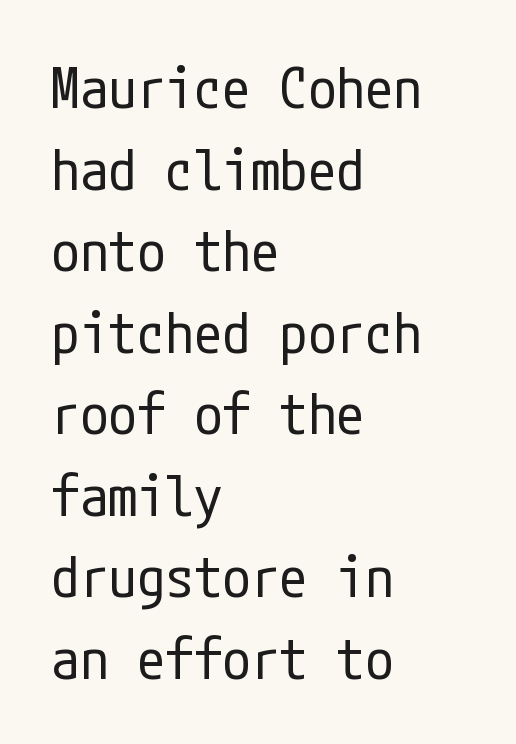
Upright lettering throughout. No heavy texture on the line: the type isn't bold. Just letters on the line, the space beneath them empty. There is no visible air inserted between adjacent glyphs.
